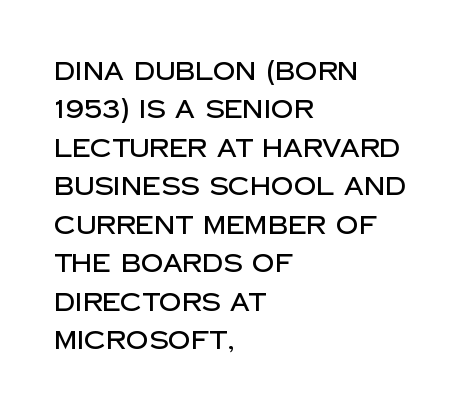
{"italic": "no", "underline": "no", "align": "left", "line_spacing": "normal", "line_spacing_ratio": 1.54, "letter_spacing": "normal", "letter_spacing_em": 0.0, "glyph_px": 25}
